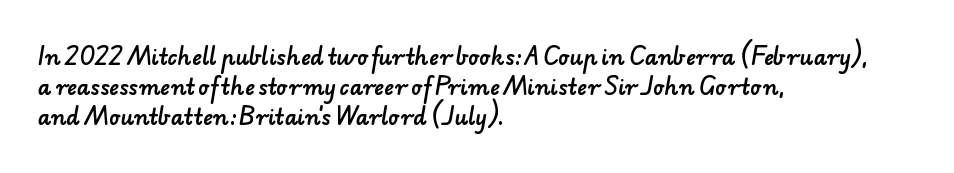
{"underline": "no", "align": "left", "line_spacing": "normal", "line_spacing_ratio": 1.43, "letter_spacing": "normal", "letter_spacing_em": 0.0, "glyph_px": 21}
